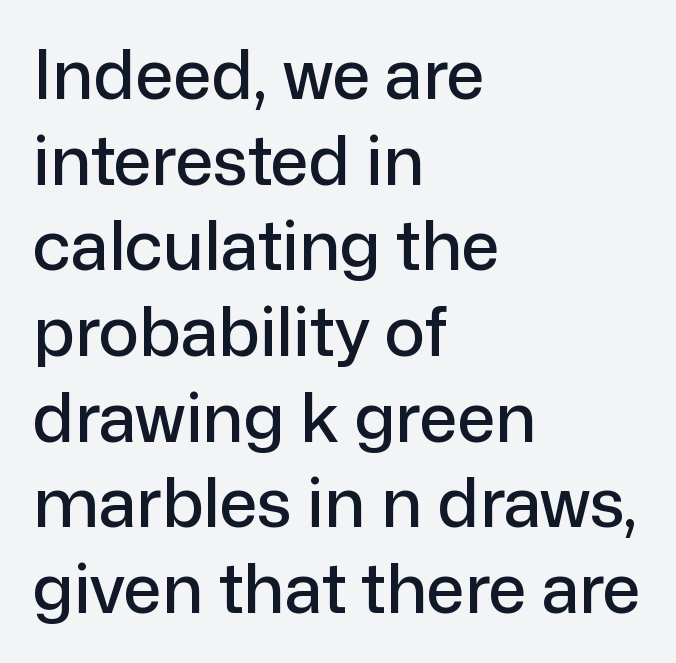
{"serif": "no", "italic": "no", "width": "normal", "stroke_contrast": "low", "x_height": "medium", "monospaced": "no", "underline": "no", "align": "left", "line_spacing": "normal", "line_spacing_ratio": 1.26, "letter_spacing": "normal", "letter_spacing_em": 0.0, "glyph_px": 68}
